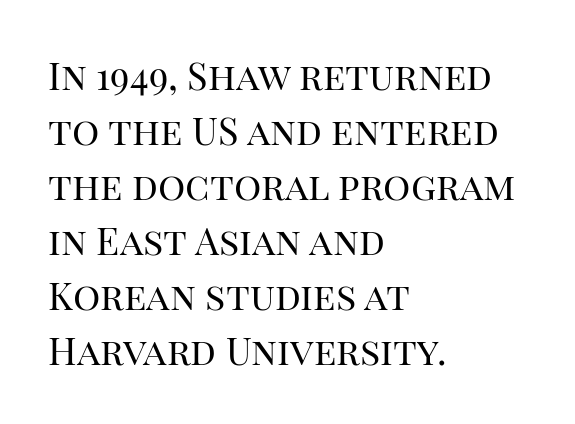
Honestly, the letter spacing is just normal — you wouldn't notice it. The ragged edge is on the right, which tells us the setting is flush left. Has an underline been added? It has not. Tall strokes in this sample are plumb rather than angled. The font is comparable to plain body text, perhaps lighter. Are there feet on the stems? There are — it's a serif.
